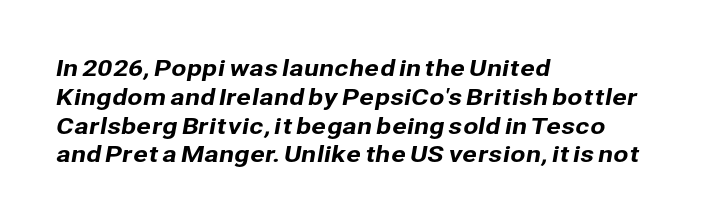
The image shows 22 px text type; set left-aligned, normal line spacing (1.31x), normal letter spacing, not underlined.
